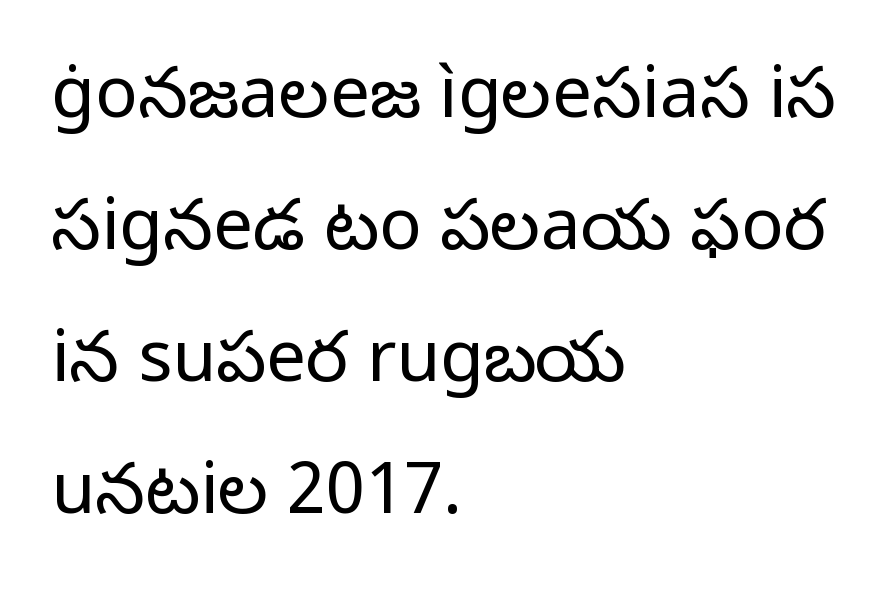
The image shows 71 px regular-weight sans-serif type, upright; set left-aligned, line spacing 1.86x, normal letter spacing, not underlined; low stroke contrast and a medium x-height.
